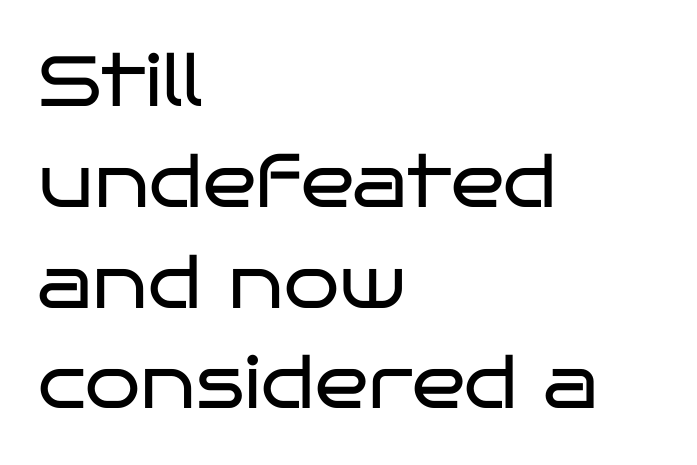
The image shows 71 px regular-weight, wide sans-serif type, upright; set left-aligned, normal line spacing (1.42x), normal letter spacing, not underlined; low stroke contrast and a large x-height.
